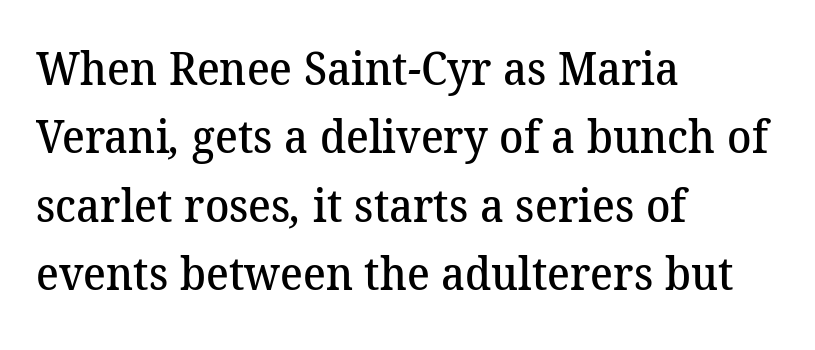
Q: Is the text bold? A: Semi-bold.
Q: Is the typeface a serif or a sans-serif typeface? A: Serif.
Q: Is the text underlined? A: No.
Q: How is the paragraph aligned? A: Left-aligned.
Q: Is the spacing between letters normal or unusually wide? A: Normal.
Q: Is the spacing between lines tight, normal or loose? A: Normal.
Q: Width (condensed, normal, or wide)? A: Normal.
Q: Stroke contrast? A: Medium.
Q: x-height? A: Medium.
Q: Monospaced? A: No.
